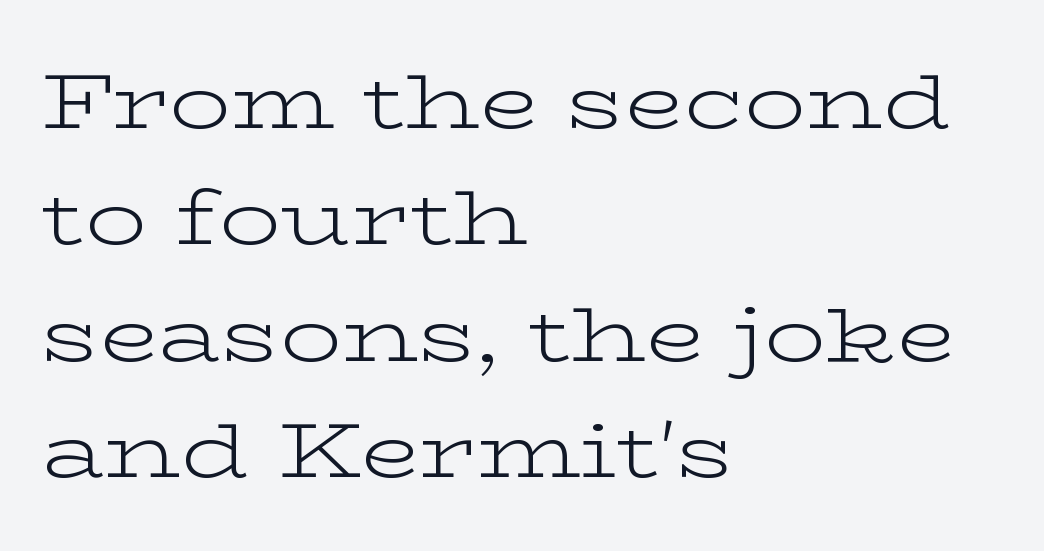
Characters remain perfectly vertical along every line. The weight would be labelled regular, book, light, or lighter still. Little horizontal feet cap the strokes, marking this as serif type. The letterforms sit shoulder to shoulder at normal distance. Note the varied advance widths — an 'i' is clearly narrower than an 'm'.
